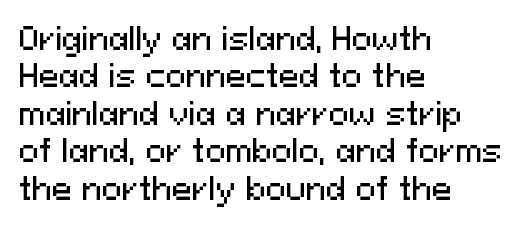
The image shows 30 px sans-serif type, upright; set left-aligned, normal line spacing (1.25x), normal letter spacing, not underlined; medium stroke contrast and a medium x-height.
